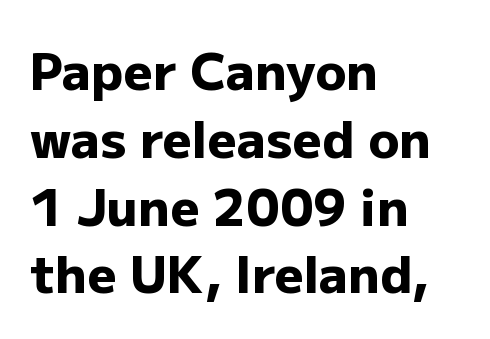
The image shows 51 px heavy sans-serif type, upright; set left-aligned, normal line spacing (1.33x), normal letter spacing, not underlined; low stroke contrast and a medium x-height.
